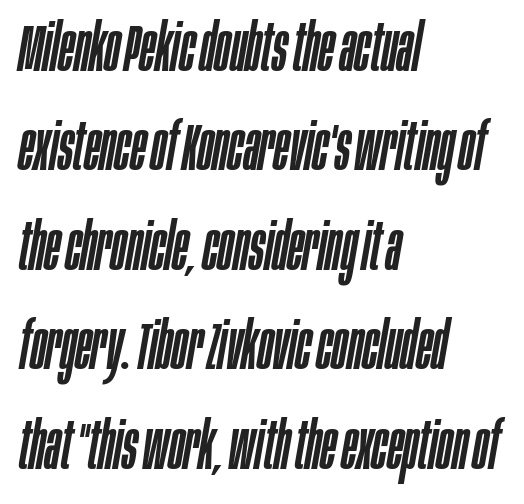
Q: Is the text italic (slanted)? A: Yes, it leans right by about 10 degrees.
Q: Is the text underlined? A: No.
Q: How is the paragraph aligned? A: Left-aligned.
Q: Is the spacing between letters normal or unusually wide? A: Normal.
Q: Is the spacing between lines tight, normal or loose? A: Normal.
Q: Width (condensed, normal, or wide)? A: Condensed.
Q: Stroke contrast? A: Low.
Q: x-height? A: Large.
Q: Monospaced? A: No.
